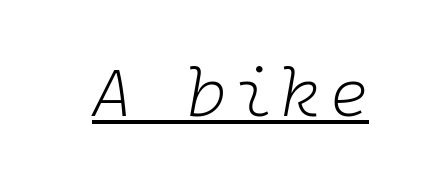
Q: Is the text bold? A: No.
Q: Is the text italic (slanted)? A: Yes, it leans right by about 10 degrees.
Q: Is the text underlined? A: Yes.
Q: Width (condensed, normal, or wide)? A: Normal.
Q: Stroke contrast? A: Low.
Q: x-height? A: Medium.
Q: Monospaced? A: Yes.
